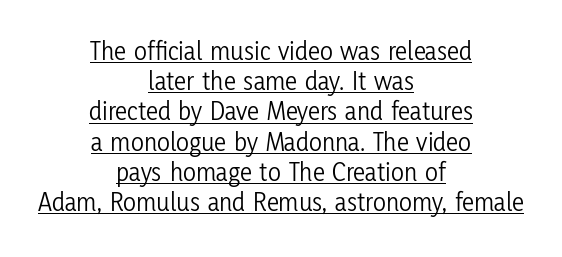
The image shows 27 px text type, upright; set centered, tight line spacing (1.12x), normal letter spacing, underlined.
